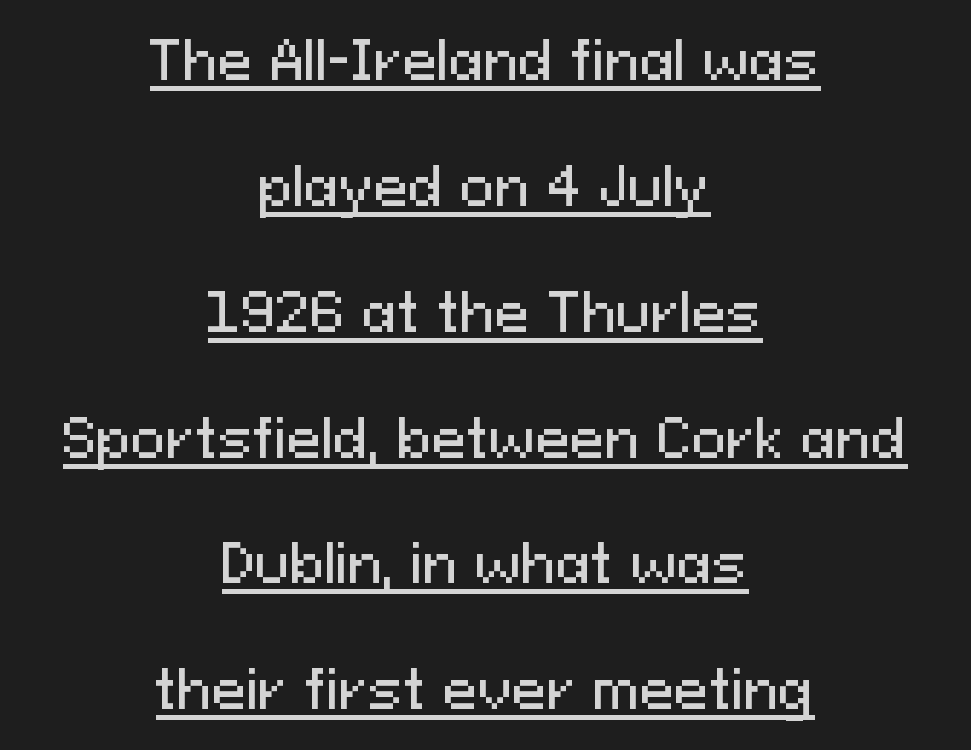
Font category for this specimen: sans-serif. Character widths vary here, with narrow letters taking less room than wide ones. Which margin do the lines hug? Neither — every line sits in the middle. The type is set solid horizontally, with unmodified tracking. These characters rest on top of a visible drawn line.
